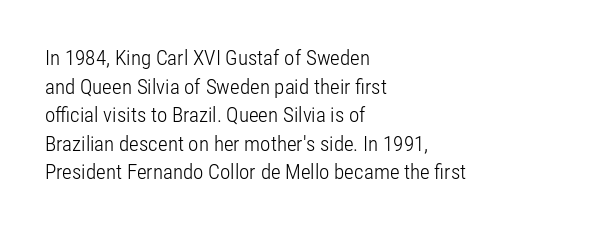
Line beginnings align vertically; line endings do not. Whoever set this chose a conventional vertical rhythm. Stroke mass is kept to a normal reading level or below. Nobody touched the tracking dial on this one.
